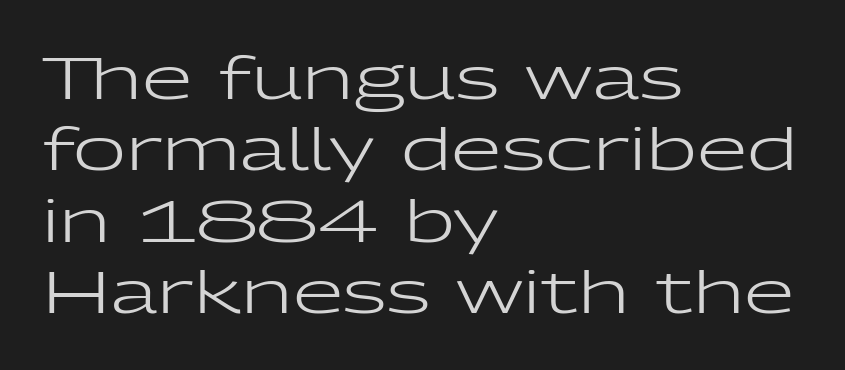
This rendering features lettering with no underline. Does extra space separate the letters? No, they use regular spacing. Grotesque or geometric, the face here clearly has no serifs. No extra ink here — the face is not bold. Think of a printed novel: that variable character pitch is what you see here. A typesetter would mark this as roman, not italic.
